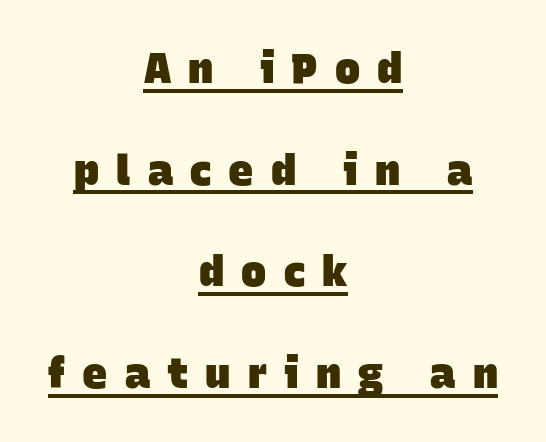
The image shows 42 px heavy sans-serif type; set centered, loose line spacing (2.42x), unusually wide letter spacing (+0.41 em), underlined; low stroke contrast and a large x-height.
